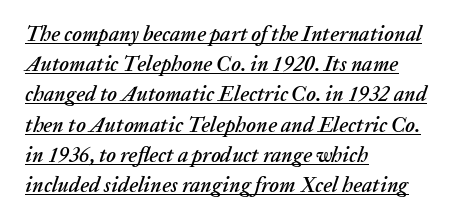
{"italic": "yes", "lean": "right", "slant_degrees": 20, "underline": "yes", "align": "left", "line_spacing": "normal", "line_spacing_ratio": 1.44, "letter_spacing": "normal", "letter_spacing_em": 0.0, "glyph_px": 21}
